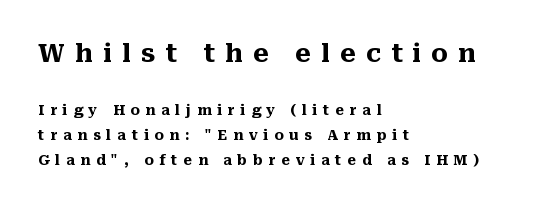
The image shows 25 px bold type, upright; set left-aligned, line spacing 1.78x, unusually wide letter spacing (+0.41 em), not underlined; the first (top) block is 1.79x larger.
